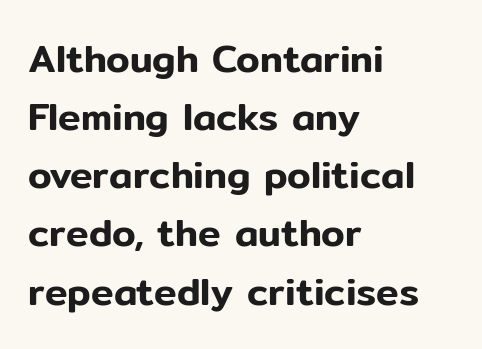
{"serif": "no", "italic": "no", "width": "normal", "stroke_contrast": "low", "x_height": "medium", "monospaced": "no", "underline": "no", "align": "left", "line_spacing": "normal", "line_spacing_ratio": 1.53, "letter_spacing": "normal", "letter_spacing_em": 0.0, "glyph_px": 38}
